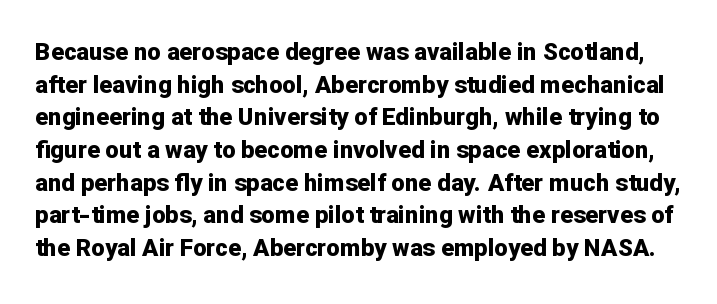
A clean baseline with only descenders dipping below it. Default kerning and tracking; the words read as compact shapes. Compared with typical paragraphs, the rows here are spaced about the same. Weight check: bold — yes, fully. In terms of posture, this sample is upright.
